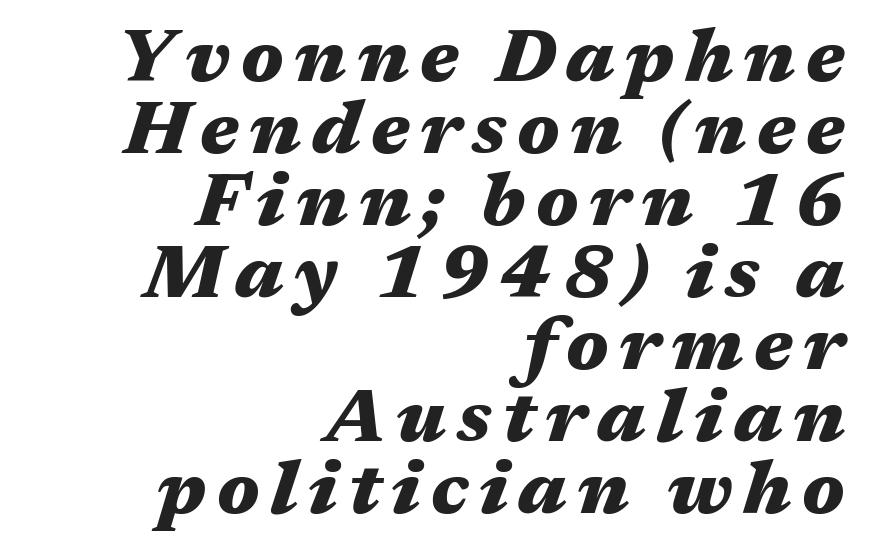
The image shows 75 px heavy, wide type, italic (leaning right); set right-aligned, tight line spacing (0.96x), not underlined; medium stroke contrast and a medium x-height.
